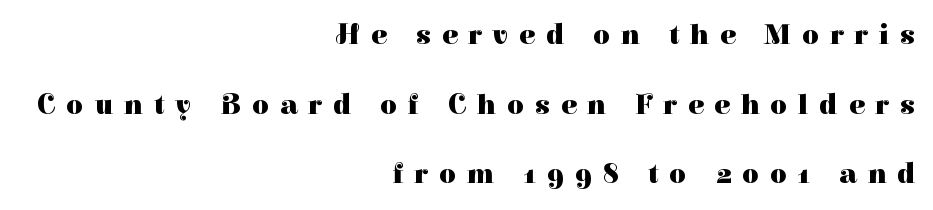
Q: Is the text bold? A: Yes.
Q: Is the text italic (slanted)? A: No, it is upright.
Q: Is the typeface a serif or a sans-serif typeface? A: Serif.
Q: Is the text underlined? A: No.
Q: How is the paragraph aligned? A: Right-aligned.
Q: Is the spacing between letters normal or unusually wide? A: Unusually wide.
Q: Is the spacing between lines tight, normal or loose? A: Loose.
Q: Width (condensed, normal, or wide)? A: Normal.
Q: Stroke contrast? A: High.
Q: x-height? A: Medium.
Q: Monospaced? A: No.
